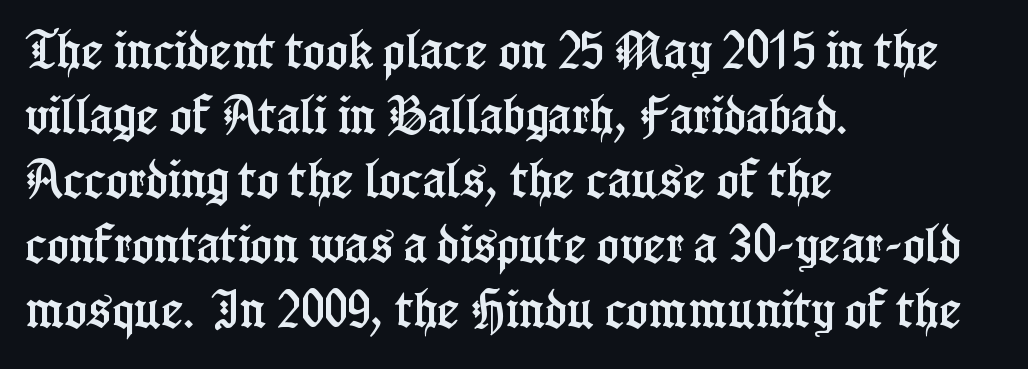
Q: Is the text italic (slanted)? A: No, it is upright.
Q: Is the typeface a serif or a sans-serif typeface? A: Serif.
Q: Is the text underlined? A: No.
Q: How is the paragraph aligned? A: Left-aligned.
Q: Is the spacing between letters normal or unusually wide? A: Normal.
Q: Is the spacing between lines tight, normal or loose? A: Normal.
Q: Width (condensed, normal, or wide)? A: Condensed.
Q: Stroke contrast? A: Low.
Q: x-height? A: Medium.
Q: Monospaced? A: No.
